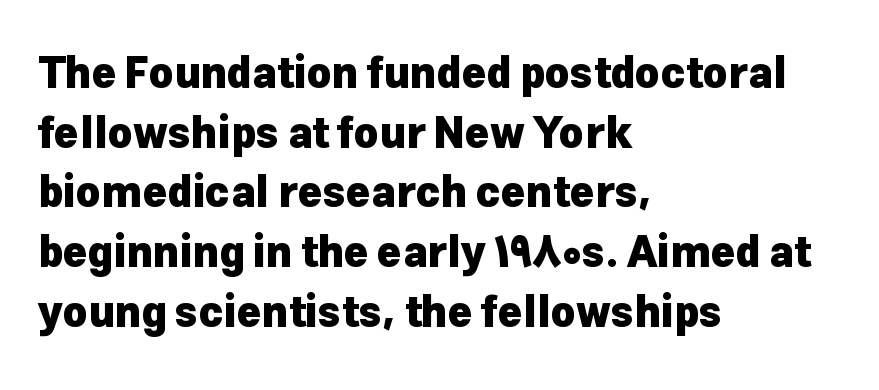
The image shows 42 px heavy sans-serif type, upright; set left-aligned, normal line spacing (1.42x), normal letter spacing, not underlined; low stroke contrast and a medium x-height.
